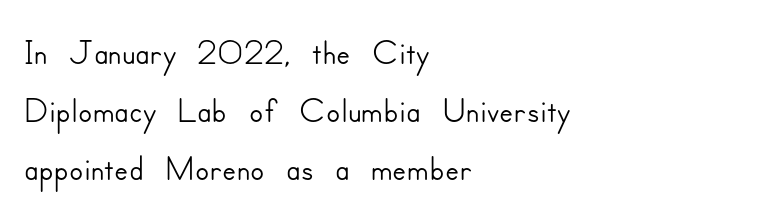
{"serif": "no", "italic": "no", "width": "normal", "stroke_contrast": "low", "x_height": "small", "monospaced": "no", "underline": "no", "align": "left", "line_spacing": "tight", "line_spacing_ratio": 1.12, "letter_spacing": "normal", "letter_spacing_em": 0.0, "glyph_px": 52}
